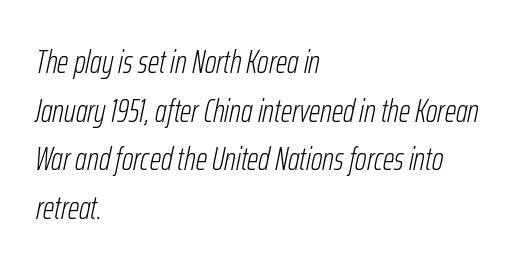
Q: Is the text bold? A: No.
Q: Is the text italic (slanted)? A: Yes, it leans right by about 12 degrees.
Q: Is the text underlined? A: No.
Q: How is the paragraph aligned? A: Left-aligned.
Q: Is the spacing between letters normal or unusually wide? A: Normal.
Q: Is the spacing between lines tight, normal or loose? A: Normal.
Q: Width (condensed, normal, or wide)? A: Condensed.
Q: Stroke contrast? A: Low.
Q: x-height? A: Medium.
Q: Monospaced? A: No.
